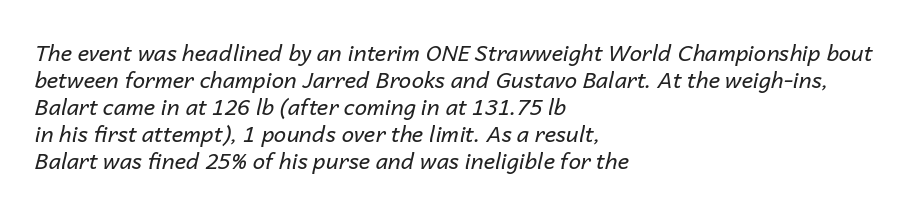
Q: Is the text bold? A: No.
Q: Is the text italic (slanted)? A: Yes, it leans right by about 14 degrees.
Q: Is the text underlined? A: No.
Q: How is the paragraph aligned? A: Left-aligned.
Q: Is the spacing between letters normal or unusually wide? A: Normal.
